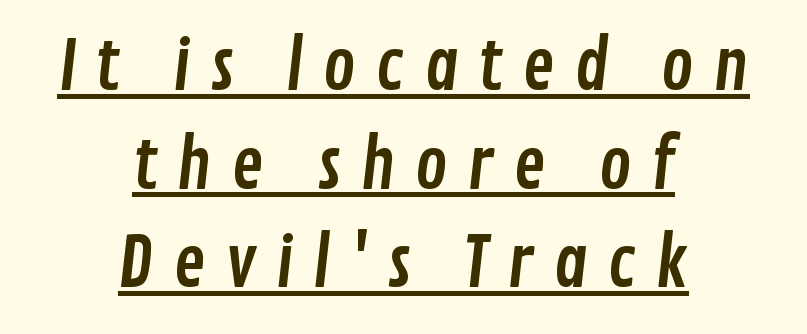
{"serif": "no", "width": "condensed", "stroke_contrast": "low", "x_height": "medium", "monospaced": "no", "underline": "yes", "align": "center", "line_spacing": "normal", "line_spacing_ratio": 1.43, "letter_spacing": "wide", "letter_spacing_em": 0.27, "glyph_px": 69}
